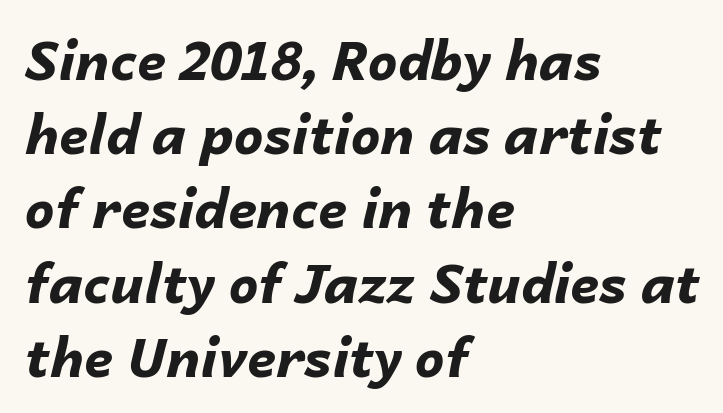
The image shows 53 px bold type, italic (leaning right); set left-aligned, normal line spacing (1.4x), normal letter spacing, not underlined; low stroke contrast and a medium x-height.
